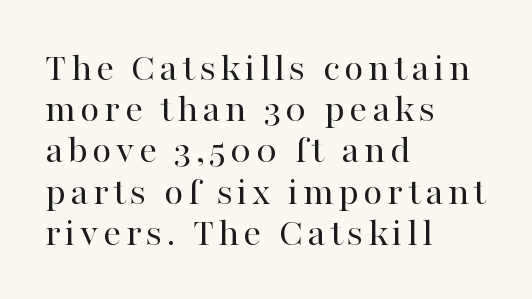
I'd call this a serif setting — the letters wear small feet. No extra ink here — the face is not bold. Vertical spacing — tight. In terms of posture, this sample is upright.
